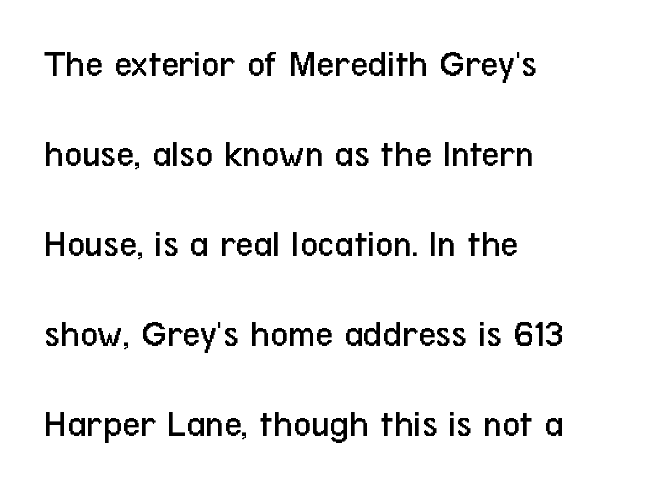
{"serif": "no", "italic": "no", "bold": "no", "weight": "regular", "width": "condensed", "stroke_contrast": "low", "x_height": "medium", "monospaced": "no", "underline": "no", "align": "left", "line_spacing": "loose", "line_spacing_ratio": 2.31, "letter_spacing": "normal", "letter_spacing_em": 0.0, "glyph_px": 39}
